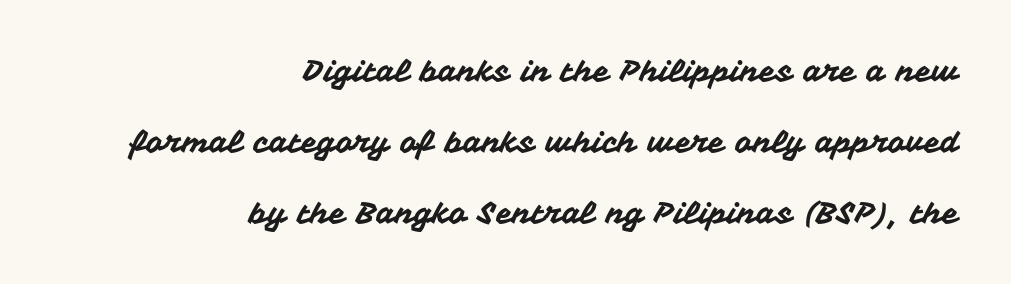
Q: Is the text italic (slanted)? A: Yes.
Q: Is the typeface a serif or a sans-serif typeface? A: Sans-serif.
Q: Is the text underlined? A: No.
Q: How is the paragraph aligned? A: Right-aligned.
Q: Is the spacing between letters normal or unusually wide? A: Normal.
Q: Is the spacing between lines tight, normal or loose? A: Loose.
Q: Width (condensed, normal, or wide)? A: Normal.
Q: Stroke contrast? A: Medium.
Q: x-height? A: Medium.
Q: Monospaced? A: No.
